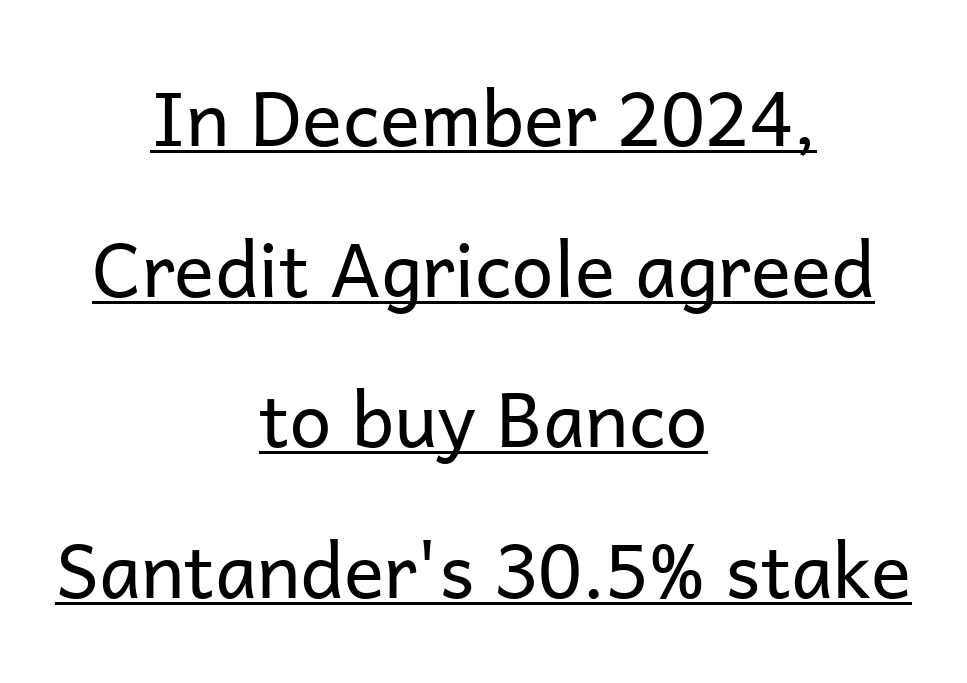
Is this a heavy cut? Hardly; it is regular or lighter. Here the designer chose a conventional face with non-uniform glyph widths. Horizontal bands of white between lines are thick stripes. The lines are quadded center.
